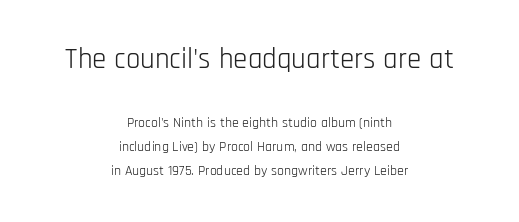
This is not heavy type; no bold has been used. Inter-character spacing is left at the font's built-in metrics. Rendered with straight, roman letterforms. In terms of letterform style, serifs are entirely absent.
